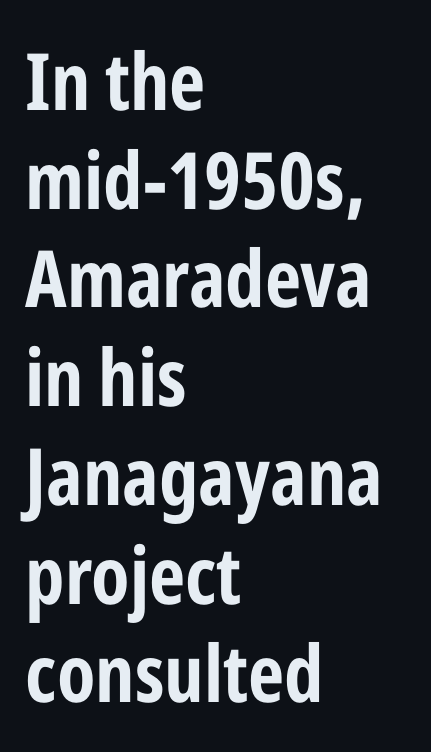
Q: Is the text bold? A: Yes.
Q: Is the text italic (slanted)? A: No, it is upright.
Q: Is the typeface a serif or a sans-serif typeface? A: Sans-serif.
Q: Is the text underlined? A: No.
Q: How is the paragraph aligned? A: Left-aligned.
Q: Is the spacing between letters normal or unusually wide? A: Normal.
Q: Is the spacing between lines tight, normal or loose? A: Normal.
Q: Width (condensed, normal, or wide)? A: Condensed.
Q: Stroke contrast? A: Low.
Q: x-height? A: Medium.
Q: Monospaced? A: No.
